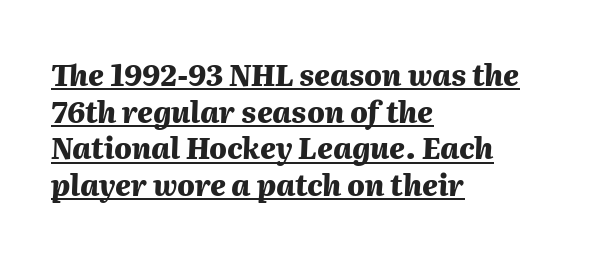
Q: Is the text bold? A: Yes.
Q: Is the text italic (slanted)? A: Yes, it leans right by about 2 degrees.
Q: Is the text underlined? A: Yes.
Q: How is the paragraph aligned? A: Left-aligned.
Q: Is the spacing between letters normal or unusually wide? A: Normal.
Q: Is the spacing between lines tight, normal or loose? A: Normal.
Q: Width (condensed, normal, or wide)? A: Normal.
Q: Stroke contrast? A: Medium.
Q: x-height? A: Medium.
Q: Monospaced? A: No.
